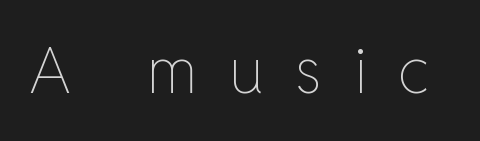
Q: Is the text bold? A: No.
Q: Is the text italic (slanted)? A: No, it is upright.
Q: Is the text underlined? A: No.
Q: Is the spacing between letters normal or unusually wide? A: Unusually wide.
Q: Width (condensed, normal, or wide)? A: Normal.
Q: Stroke contrast? A: Low.
Q: x-height? A: Medium.
Q: Monospaced? A: No.
